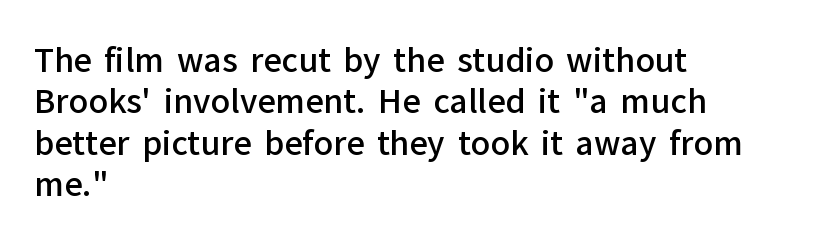
{"serif": "no", "italic": "no", "bold": "semi", "weight": "semibold", "width": "normal", "stroke_contrast": "low", "x_height": "medium", "monospaced": "no", "underline": "no", "align": "left", "line_spacing": "normal", "line_spacing_ratio": 1.29, "letter_spacing": "normal", "letter_spacing_em": 0.0, "glyph_px": 32}
